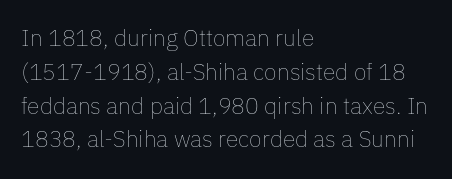
{"italic": "no", "bold": "no", "underline": "no", "align": "left", "line_spacing": "normal", "line_spacing_ratio": 1.47, "letter_spacing": "normal", "letter_spacing_em": 0.0, "glyph_px": 23}
